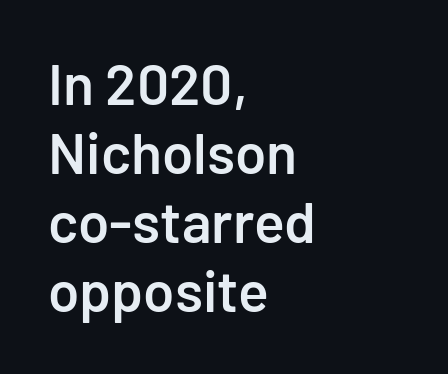
What stands out about the letter spacing? Nothing — it is the standard amount. Varying glyph widths throughout — classic text-font behaviour. Stroke thickness is moderately raised; the sample reads as semibold. This sample uses a sans-serif face. A typesetter would mark this as roman, not italic.
